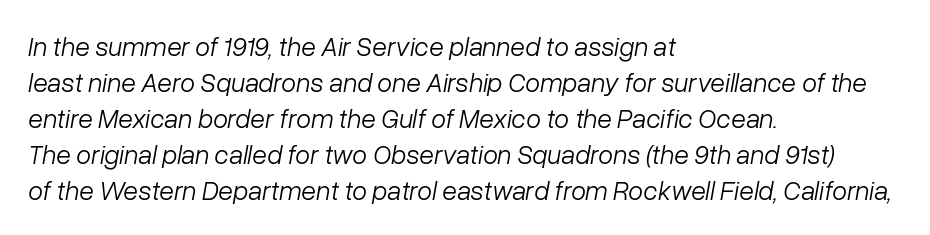
The image shows 27 px text type, italic (leaning right); set left-aligned, normal line spacing (1.33x), normal letter spacing, not underlined.
